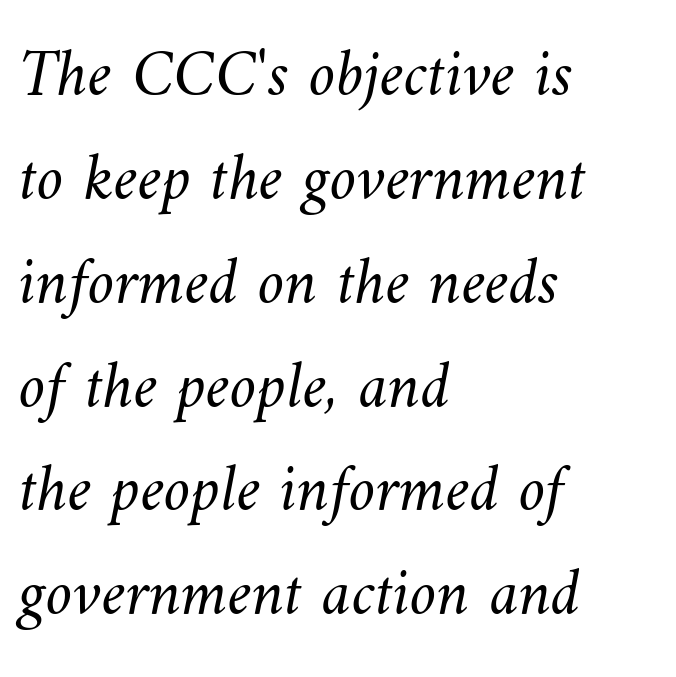
The image shows 67 px light type; set left-aligned, normal line spacing (1.55x), normal letter spacing, not underlined; medium stroke contrast and a small x-height.
